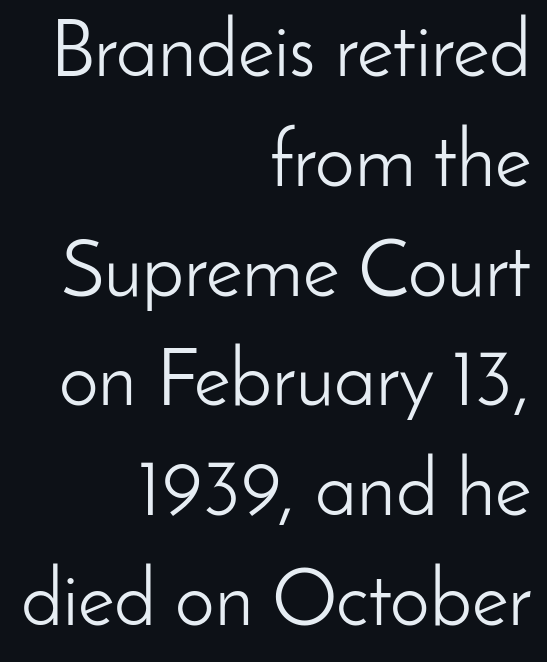
Q: Is the text bold? A: No.
Q: Is the text italic (slanted)? A: No, it is upright.
Q: Is the typeface a serif or a sans-serif typeface? A: Sans-serif.
Q: Is the text underlined? A: No.
Q: How is the paragraph aligned? A: Right-aligned.
Q: Is the spacing between letters normal or unusually wide? A: Normal.
Q: Is the spacing between lines tight, normal or loose? A: Normal.
Q: Width (condensed, normal, or wide)? A: Normal.
Q: Stroke contrast? A: Low.
Q: x-height? A: Small.
Q: Monospaced? A: No.
